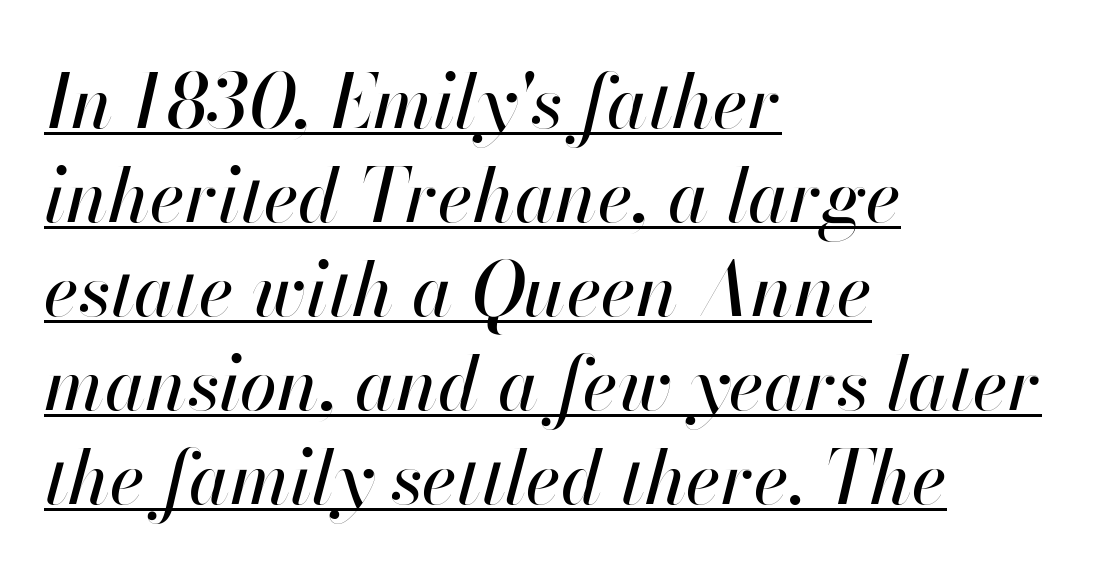
These lines are rendered in a variable-pitch font. Every word sits above its own underline. Honestly, the row spacing looks completely unremarkable. In terms of posture, this sample is oblique. Where is the straight margin? On the left.
